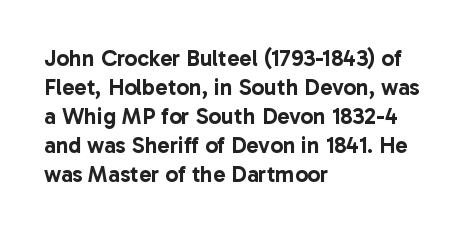
{"italic": "no", "underline": "no", "align": "left", "line_spacing": "normal", "line_spacing_ratio": 1.26, "letter_spacing": "normal", "letter_spacing_em": 0.0, "glyph_px": 23}
